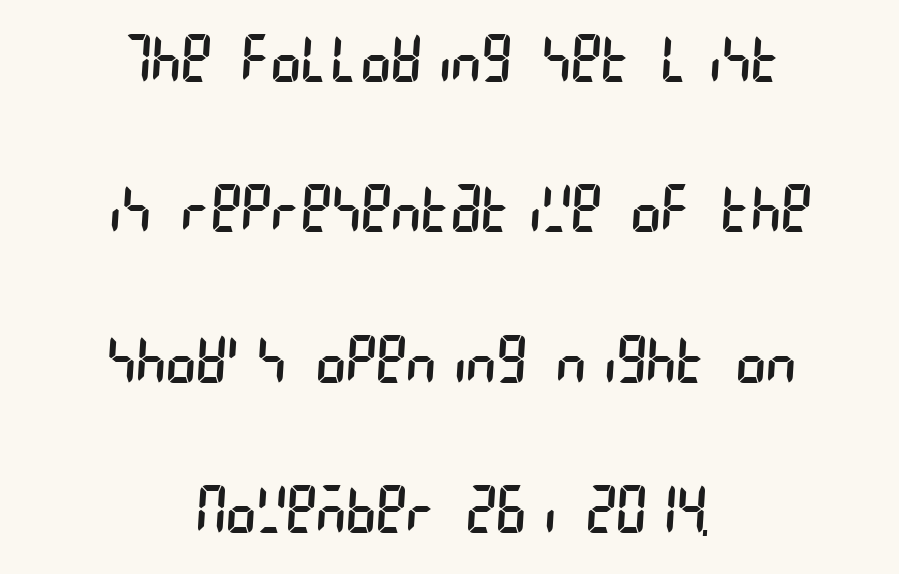
The image shows 64 px regular-weight, condensed sans-serif type; set centered, loose line spacing (2.35x), normal letter spacing, not underlined; low stroke contrast and a large x-height.
